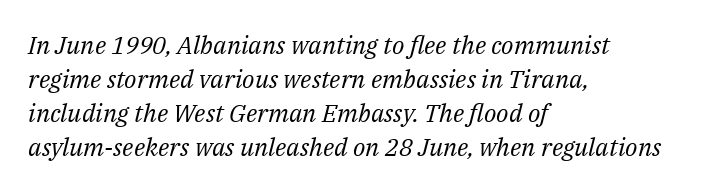
{"italic": "yes", "lean": "right", "slant_degrees": 14, "bold": "no", "underline": "no", "align": "left", "line_spacing": "normal", "line_spacing_ratio": 1.36, "letter_spacing": "normal", "letter_spacing_em": 0.0, "glyph_px": 25}
